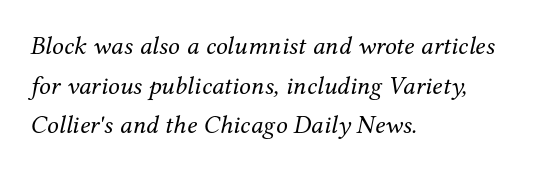
Q: Is the text bold? A: No.
Q: Is the text italic (slanted)? A: Yes, it leans right by about 12 degrees.
Q: Is the text underlined? A: No.
Q: How is the paragraph aligned? A: Left-aligned.
Q: Is the spacing between letters normal or unusually wide? A: Normal.
Q: Is the spacing between lines tight, normal or loose? A: Normal.
